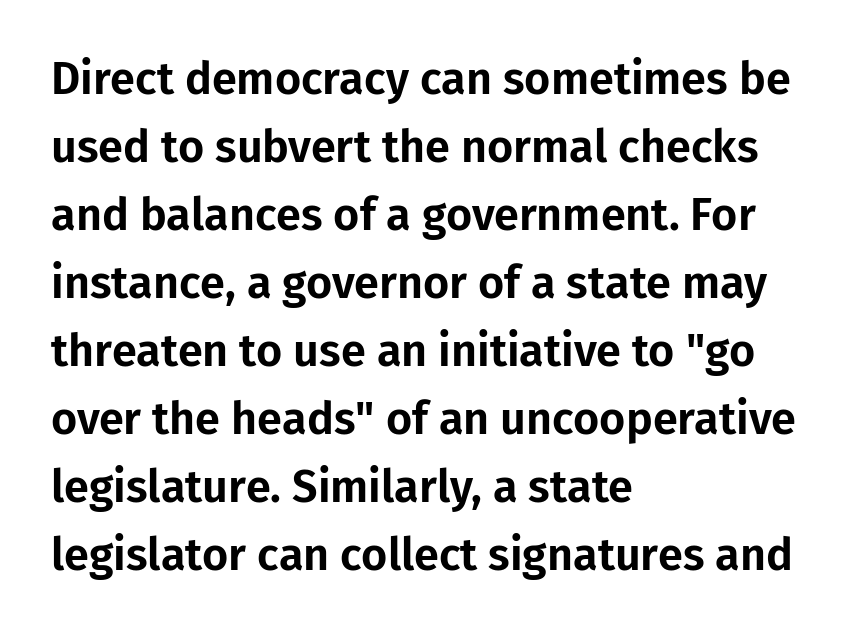
{"serif": "no", "italic": "no", "width": "normal", "stroke_contrast": "low", "x_height": "medium", "monospaced": "no", "underline": "no", "align": "left", "line_spacing": "normal", "line_spacing_ratio": 1.51, "letter_spacing": "normal", "letter_spacing_em": 0.0, "glyph_px": 45}
